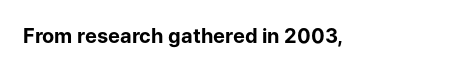
{"italic": "no", "bold": "yes", "underline": "no", "letter_spacing": "normal", "letter_spacing_em": 0.0, "glyph_px": 20}
